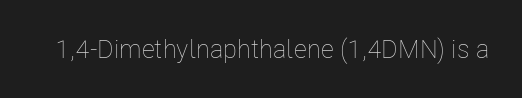
{"italic": "no", "bold": "no", "underline": "no", "letter_spacing": "normal", "letter_spacing_em": 0.0, "glyph_px": 26}
